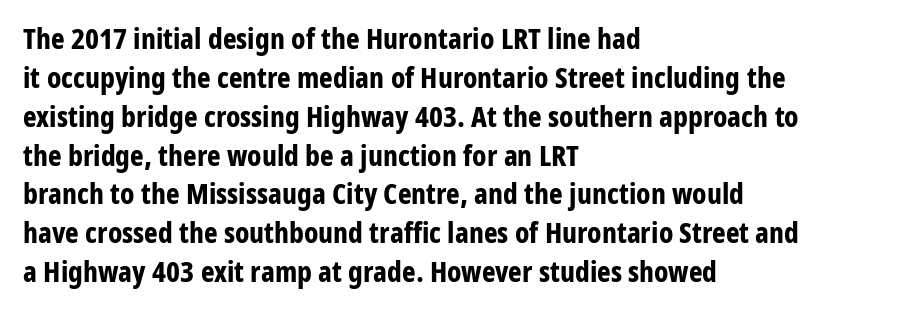
Any mark beneath the type? The region is blank. The compositor pushed each line to the left boundary. Vertically, the passage feels balanced, rows spaced as you'd expect. Weight check: bold — yes, fully. Is this a fixed-width face? No — the glyphs have proportional, varying widths.
